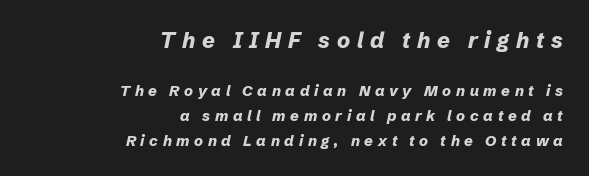
Q: Is the text bold? A: Yes.
Q: Is the text italic (slanted)? A: Yes, it leans right by about 12 degrees.
Q: Is the text underlined? A: No.
Q: How is the paragraph aligned? A: Right-aligned.
Q: Is the spacing between letters normal or unusually wide? A: Unusually wide.
Q: Is the spacing between lines tight, normal or loose? A: Normal.
Q: Which block of text is set in a larger size, the first (top) or the second (bottom)? A: The first (top) one.
